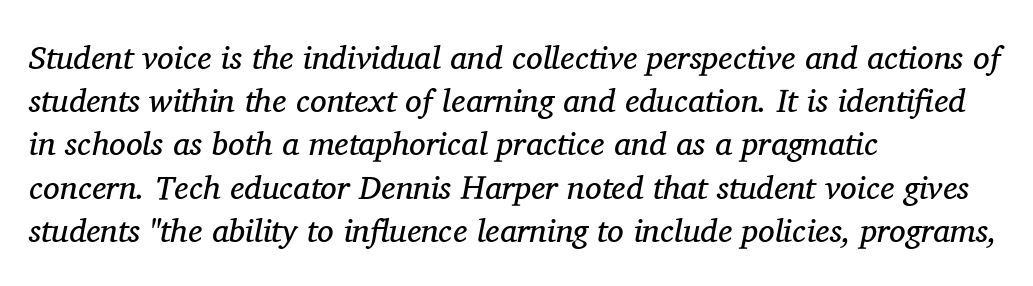
Characters follow at the spacing the type designer built in. Line starts are locked; line ends wander. Slant detected: the letters are inclined. Leading: standard.
